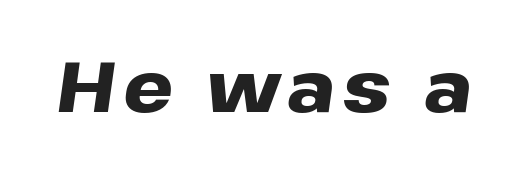
A clean baseline with only descenders dipping below it. Here the designer chose a conventional face with non-uniform glyph widths. Typesetter's note: full bold, strokes at maximum text heaviness. The typography opts for an oblique posture over an upright one.
